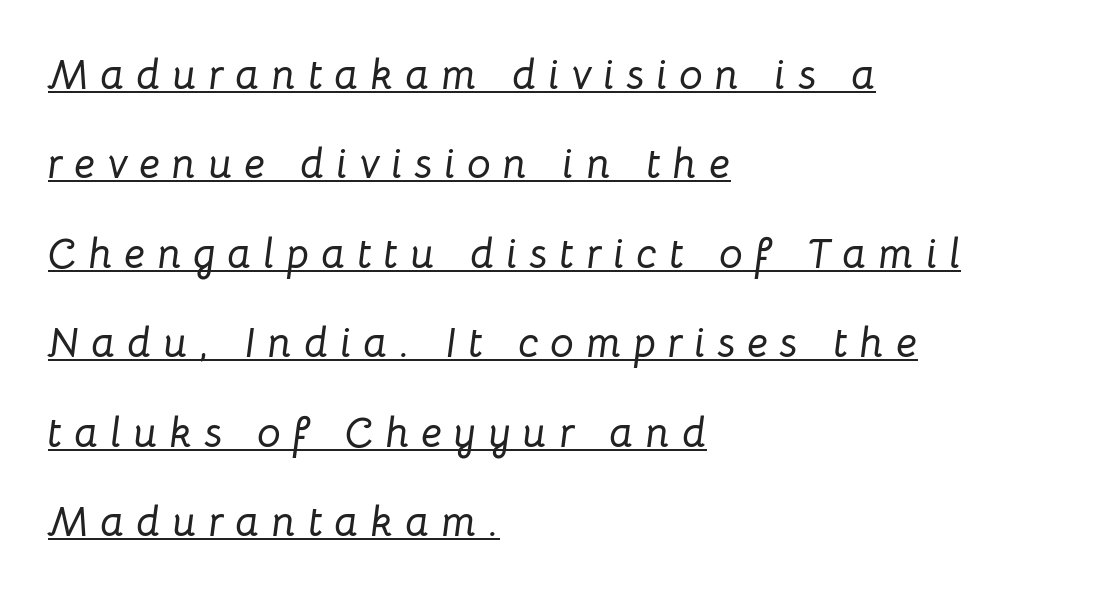
This sample has the flowing, uneven cadence of proportional lettering. The lines in this sample share a left origin and differ only in where they stop. This rendering widens character spacing well past its baseline value. A rule runs beneath these lines of type. Notice how the stems are inclined rather than vertical — that's the hallmark of italics. If you measured baseline to baseline, you'd find a long distance.
